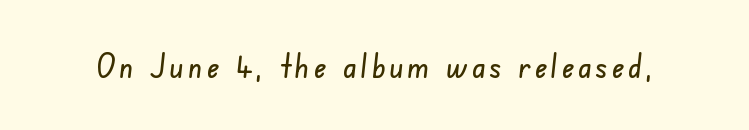
{"serif": "no", "width": "condensed", "stroke_contrast": "low", "x_height": "small", "monospaced": "no", "underline": "no", "glyph_px": 34}
